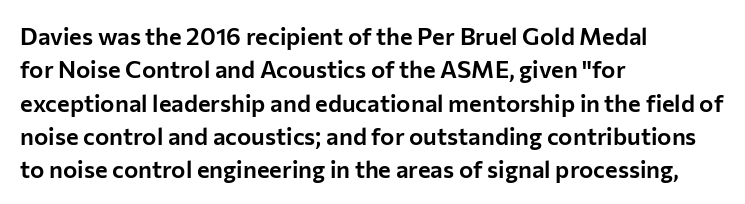
Style check: upright. Bare-footed words on every line. The passage shown has conventional tracking throughout. If you measured baseline to baseline, you'd find a middling distance. A student would call this left alignment; a typographer would say flush left, rag right.
